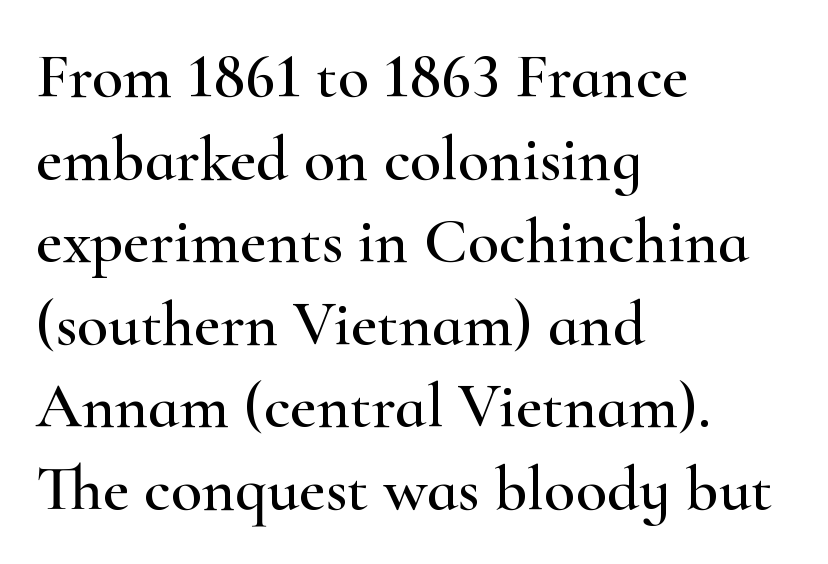
Type without underlining. The line texture is even and compact thanks to regular tracking. This rendering employs a face with finishing strokes, i.e., a serif. The passage shown is typed in a proportional face where columns would drift.
